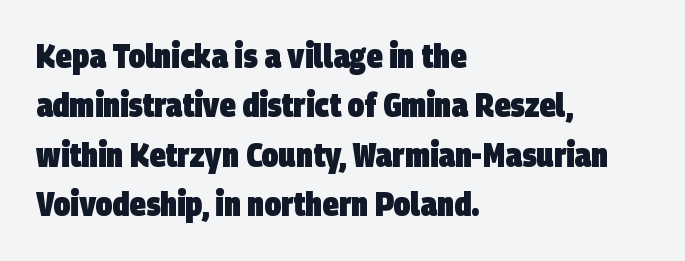
{"serif": "no", "bold": "yes", "weight": "heavy", "width": "condensed", "stroke_contrast": "low", "x_height": "large", "monospaced": "no", "underline": "no", "align": "left", "line_spacing": "normal", "line_spacing_ratio": 1.5, "letter_spacing": "normal", "letter_spacing_em": 0.0, "glyph_px": 33}
